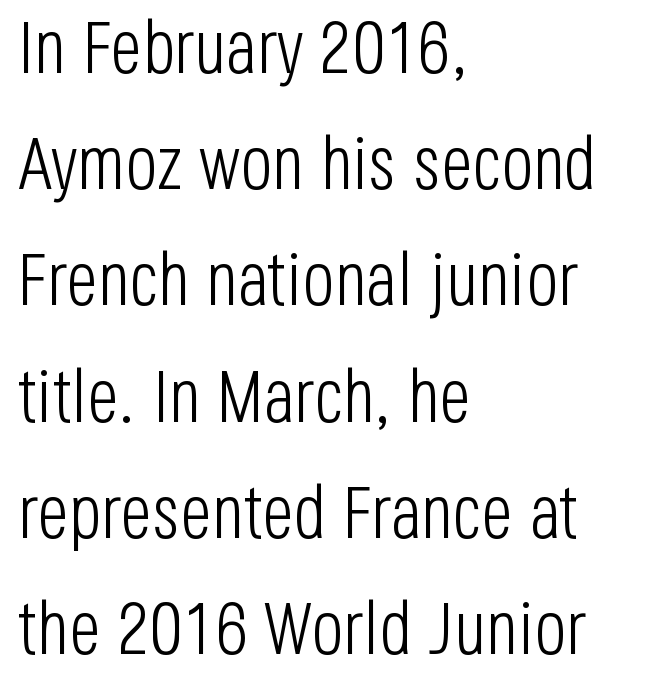
The image shows 75 px light, condensed sans-serif type, upright; set left-aligned, normal line spacing (1.55x), normal letter spacing, not underlined; low stroke contrast and a large x-height.
